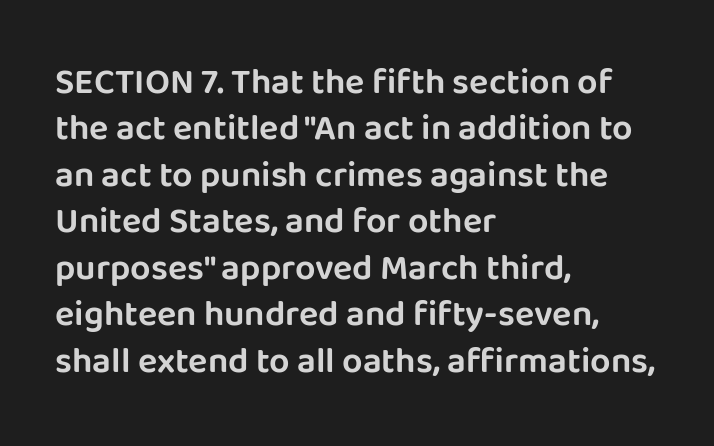
Students, note that the glyphs here touch the page at normal intervals. Style check: upright. The rows are spaced the way most documents space them. Underline: absent. The rag falls on the right side of this text block. The passage shown is typed in a proportional face where columns would drift.
